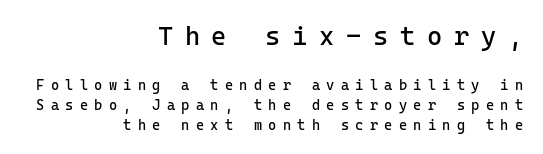
Q: Is the text bold? A: No.
Q: Is the text italic (slanted)? A: No, it is upright.
Q: Is the text underlined? A: No.
Q: How is the paragraph aligned? A: Right-aligned.
Q: Is the spacing between letters normal or unusually wide? A: Unusually wide.
Q: Is the spacing between lines tight, normal or loose? A: Normal.
Q: Which block of text is set in a larger size, the first (top) or the second (bottom)? A: The first (top) one.
